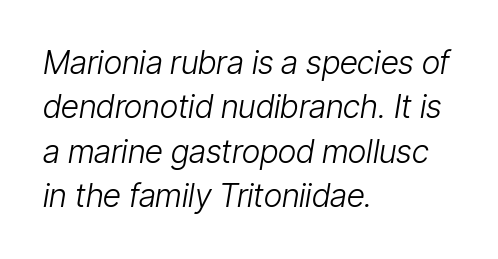
Evenly set lines give the paragraph a standard silhouette. These lines are rendered in a variable-pitch font. Weight class: somewhere from thin through regular. The line texture is even and compact thanks to regular tracking. Rendered with sloped, italic letterforms.
